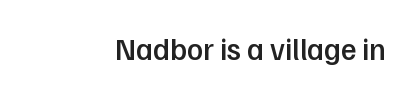
{"serif": "no", "italic": "no", "bold": "semi", "weight": "semibold", "width": "normal", "stroke_contrast": "low", "x_height": "medium", "monospaced": "no", "underline": "no", "letter_spacing": "normal", "letter_spacing_em": 0.0, "glyph_px": 30}
